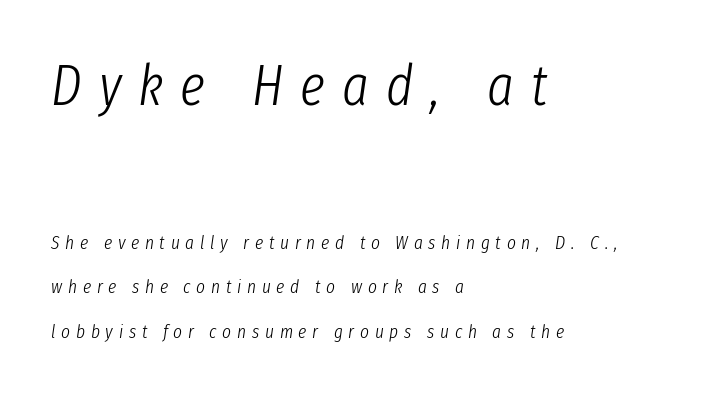
Q: Is the text bold? A: No.
Q: Is the text italic (slanted)? A: Yes, it leans right by about 8 degrees.
Q: Is the text underlined? A: No.
Q: How is the paragraph aligned? A: Left-aligned.
Q: Is the spacing between letters normal or unusually wide? A: Unusually wide.
Q: Is the spacing between lines tight, normal or loose? A: Loose.
Q: Which block of text is set in a larger size, the first (top) or the second (bottom)? A: The first (top) one.
Q: Width (condensed, normal, or wide)? A: Condensed.
Q: Stroke contrast? A: Low.
Q: x-height? A: Medium.
Q: Monospaced? A: No.
